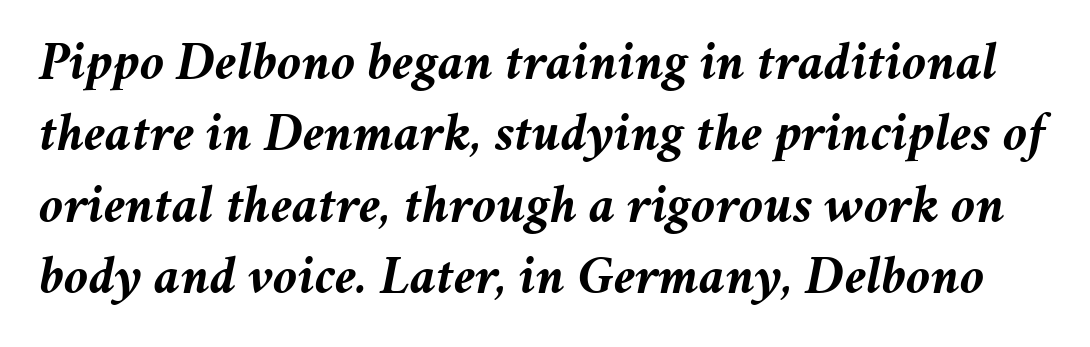
{"italic": "yes", "lean": "right", "slant_degrees": 11, "bold": "yes", "weight": "semibold", "width": "normal", "stroke_contrast": "medium", "x_height": "medium", "monospaced": "no", "underline": "no", "line_spacing": "normal", "line_spacing_ratio": 1.32, "letter_spacing": "normal", "letter_spacing_em": 0.0, "glyph_px": 54}
